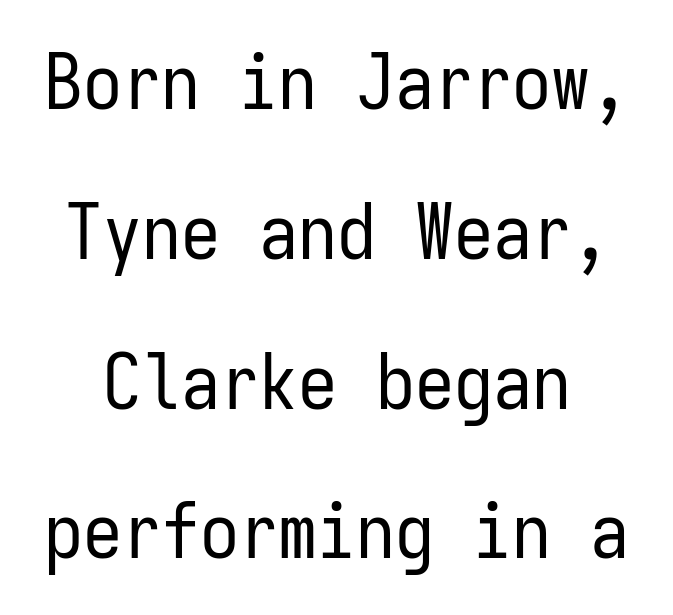
{"serif": "no", "italic": "no", "bold": "no", "weight": "regular", "width": "condensed", "stroke_contrast": "low", "x_height": "medium", "monospaced": "yes", "underline": "no", "line_spacing": "loose", "line_spacing_ratio": 1.92, "letter_spacing": "normal", "letter_spacing_em": 0.0, "glyph_px": 78}
